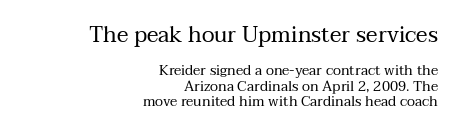
Q: Is the text bold? A: No.
Q: Is the text italic (slanted)? A: No, it is upright.
Q: Is the text underlined? A: No.
Q: How is the paragraph aligned? A: Right-aligned.
Q: Is the spacing between letters normal or unusually wide? A: Normal.
Q: Is the spacing between lines tight, normal or loose? A: Tight.
Q: Which block of text is set in a larger size, the first (top) or the second (bottom)? A: The first (top) one.
